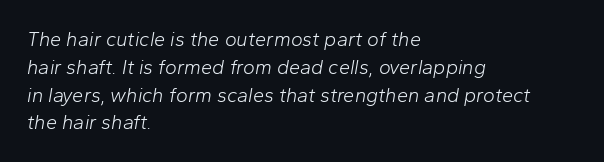
Q: Is the text bold? A: No.
Q: Is the text italic (slanted)? A: Yes, it leans right by about 10 degrees.
Q: Is the text underlined? A: No.
Q: How is the paragraph aligned? A: Left-aligned.
Q: Is the spacing between letters normal or unusually wide? A: Normal.
Q: Is the spacing between lines tight, normal or loose? A: Normal.
